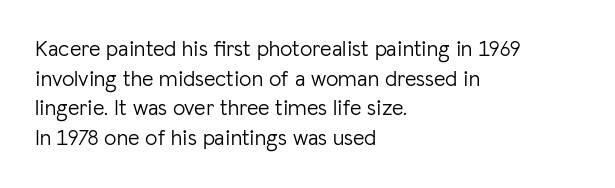
The image shows 22 px text type, upright; set left-aligned, normal line spacing (1.35x), normal letter spacing, not underlined.
